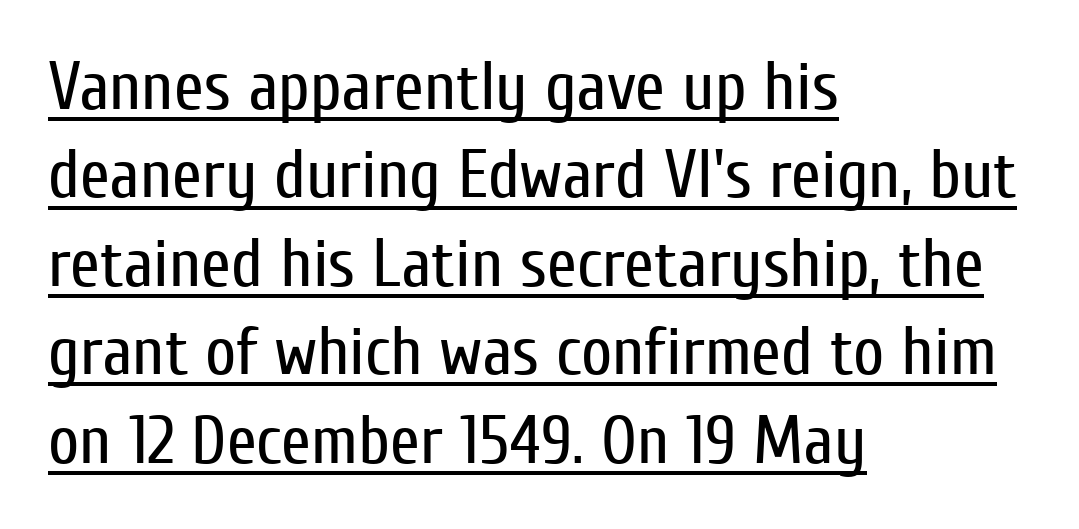
The image shows 68 px regular-weight, condensed sans-serif type, upright; set left-aligned, normal line spacing (1.3x), normal letter spacing, underlined; low stroke contrast and a medium x-height.
